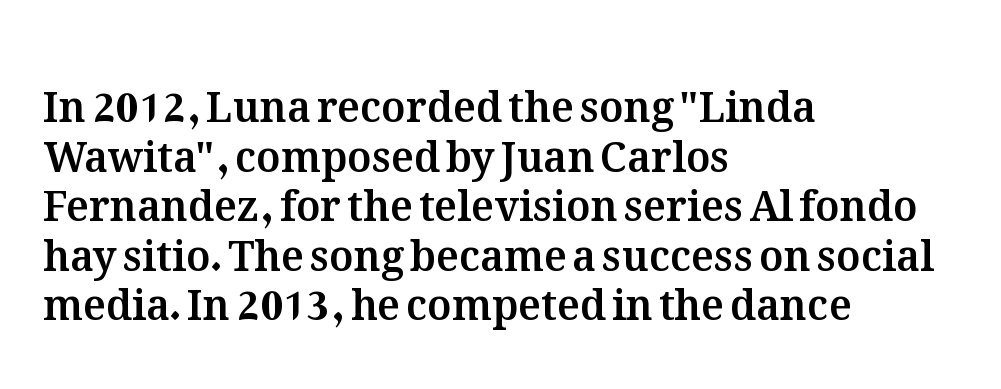
{"italic": "no", "width": "normal", "stroke_contrast": "medium", "x_height": "medium", "monospaced": "no", "underline": "no", "align": "left", "line_spacing_ratio": 1.21, "letter_spacing": "normal", "letter_spacing_em": 0.0, "glyph_px": 41}
